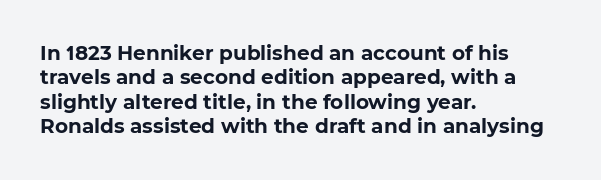
The image shows 20 px bold type; set left-aligned, line spacing 1.22x, normal letter spacing, not underlined.
